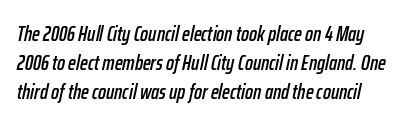
{"italic": "yes", "lean": "right", "slant_degrees": 12, "underline": "no", "line_spacing": "normal", "line_spacing_ratio": 1.37, "letter_spacing": "normal", "letter_spacing_em": 0.0, "glyph_px": 21}
